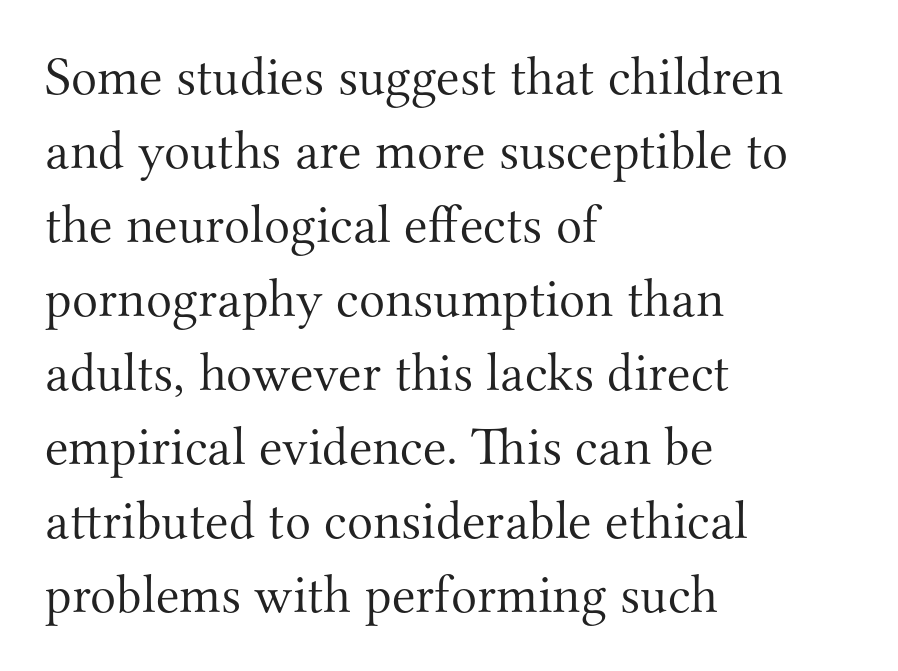
Q: Is the text bold? A: No.
Q: Is the text italic (slanted)? A: No, it is upright.
Q: Is the typeface a serif or a sans-serif typeface? A: Serif.
Q: Is the text underlined? A: No.
Q: How is the paragraph aligned? A: Left-aligned.
Q: Is the spacing between letters normal or unusually wide? A: Normal.
Q: Is the spacing between lines tight, normal or loose? A: Normal.
Q: Width (condensed, normal, or wide)? A: Normal.
Q: Stroke contrast? A: Medium.
Q: x-height? A: Small.
Q: Monospaced? A: No.
